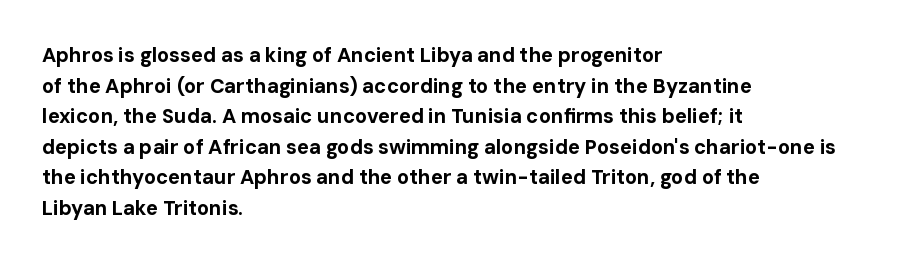
{"italic": "no", "bold": "yes", "underline": "no", "align": "left", "line_spacing": "normal", "line_spacing_ratio": 1.53, "letter_spacing": "normal", "letter_spacing_em": 0.0, "glyph_px": 20}
